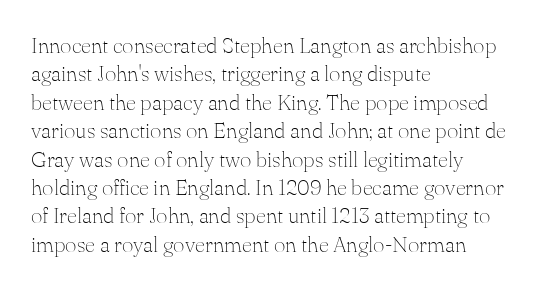
Q: Is the text bold? A: No.
Q: Is the text italic (slanted)? A: No, it is upright.
Q: Is the text underlined? A: No.
Q: How is the paragraph aligned? A: Left-aligned.
Q: Is the spacing between letters normal or unusually wide? A: Normal.
Q: Is the spacing between lines tight, normal or loose? A: Normal.
